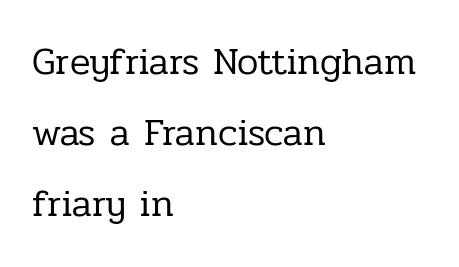
Q: Is the text bold? A: No.
Q: Is the text italic (slanted)? A: No, it is upright.
Q: Is the typeface a serif or a sans-serif typeface? A: Serif.
Q: Is the text underlined? A: No.
Q: How is the paragraph aligned? A: Left-aligned.
Q: Is the spacing between letters normal or unusually wide? A: Normal.
Q: Width (condensed, normal, or wide)? A: Normal.
Q: Stroke contrast? A: Low.
Q: x-height? A: Medium.
Q: Monospaced? A: No.
